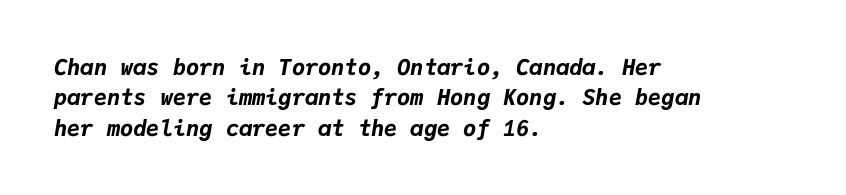
The image shows 22 px bold type, italic (leaning right); set left-aligned, normal line spacing (1.38x), normal letter spacing, not underlined.
